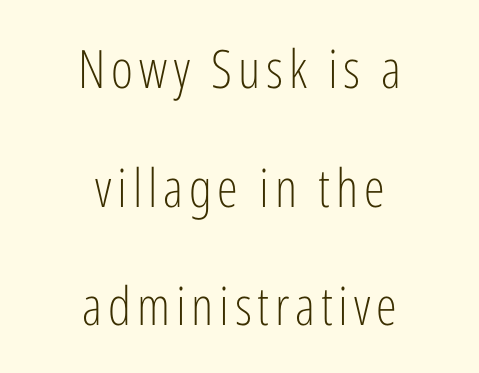
Notice the wide empty band between every row — that's loose leading. Stroke thickness stays within the range of a standard reading face or lighter. A typesetter would call this proportional, since set widths differ per character. Style check: upright.
